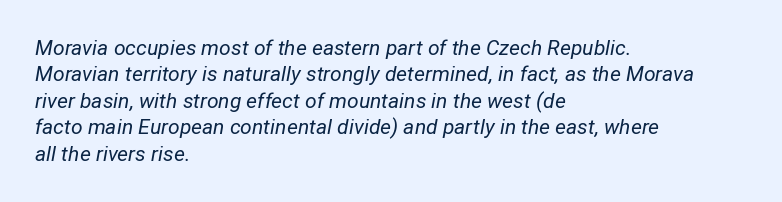
If you drew a ruler down the left edge, every line would touch it. Underlining? Definitely not there. The space between consecutive lines is moderate. The font's italic variant was chosen for this text.
